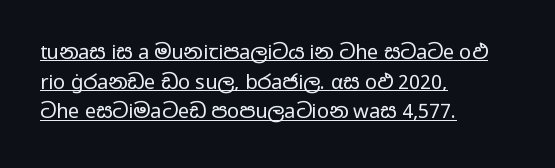
Posture: vertical. The setting favours the left margin, as ordinary paragraphs usually do. Between one letter and the next there's only the usual sliver of space. Vertically, the passage feels balanced, rows spaced as you'd expect. Is this a heavy cut? Hardly; it is regular or lighter.
